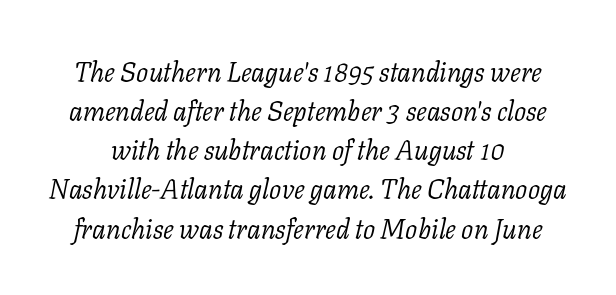
{"italic": "yes", "lean": "right", "slant_degrees": 11, "bold": "no", "underline": "no", "line_spacing": "normal", "line_spacing_ratio": 1.45, "letter_spacing": "normal", "letter_spacing_em": 0.0, "glyph_px": 27}
